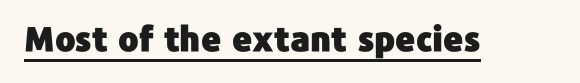
Inter-character spacing is left at the font's built-in metrics. Rendered with straight, roman letterforms. In designer terms, the underline attribute is active on this setting. The face used here is proportionally spaced, like ordinary book or web type.
